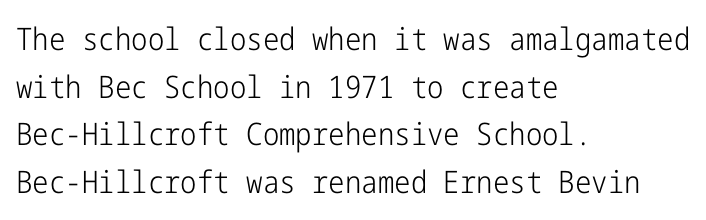
Letter spacing: default. The space directly below the letters is spotless. Counters stay open thanks to moderate or lighter strokes. When letters stand straight like this, we call the style roman or upright. No feet cap the strokes, marking this as sans-serif type.
